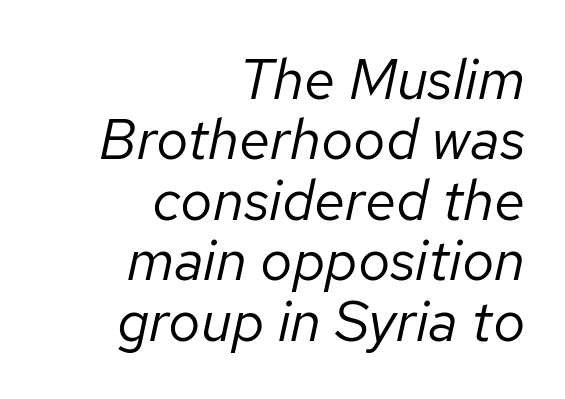
The image shows 57 px regular-weight type, italic (leaning right); set right-aligned, tight line spacing (1.06x), normal letter spacing, not underlined; low stroke contrast and a medium x-height.
